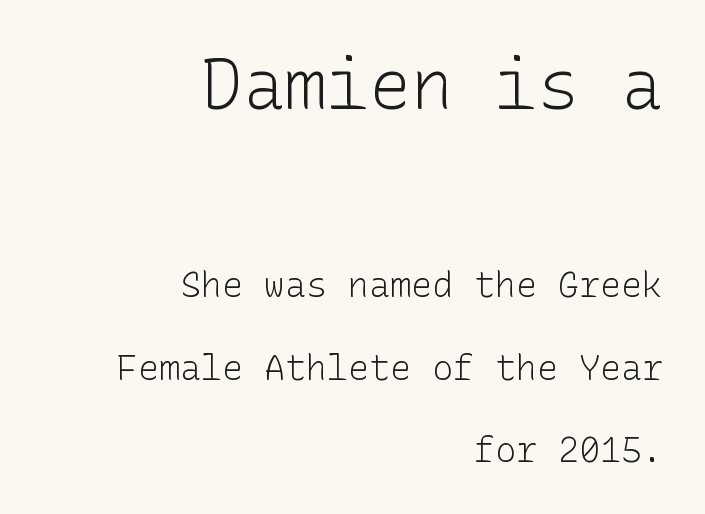
Alignment: flush right. A typesetter would label this face a sans. Nothing unusual about the tracking: characters are spaced as the font intends. The space between consecutive lines is lavish.
